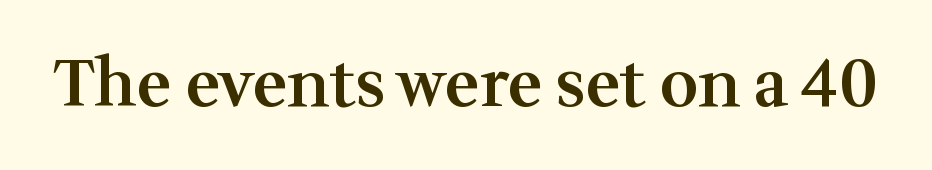
The image shows 66 px semibold serif type, upright; set normal letter spacing, not underlined; medium stroke contrast and a medium x-height.
